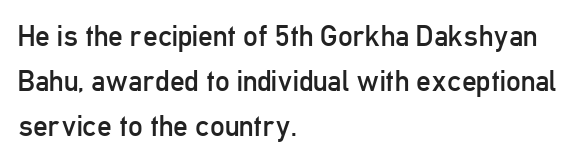
Q: Is the text bold? A: No.
Q: Is the text italic (slanted)? A: No, it is upright.
Q: Is the typeface a serif or a sans-serif typeface? A: Sans-serif.
Q: Is the text underlined? A: No.
Q: How is the paragraph aligned? A: Left-aligned.
Q: Is the spacing between letters normal or unusually wide? A: Normal.
Q: Is the spacing between lines tight, normal or loose? A: Normal.
Q: Width (condensed, normal, or wide)? A: Condensed.
Q: Stroke contrast? A: Low.
Q: x-height? A: Medium.
Q: Monospaced? A: No.
